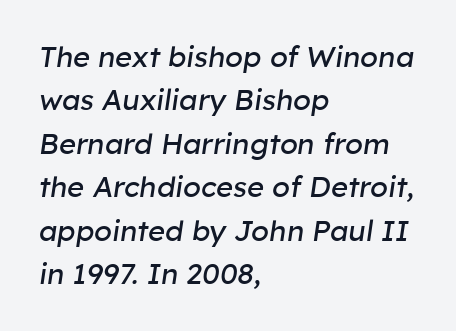
Every row of glyphs begins at an identical x-position on the left. The font's italic variant was chosen for this text. No word sits above an underline. This block has exactly the height ordinary leading produces. Varying glyph widths throughout — classic text-font behaviour. Observe the ordinary spacing: letters are neighbours, not strangers.
